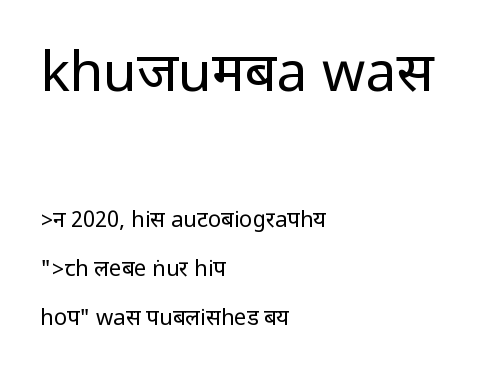
The image shows 55 px regular-weight, condensed sans-serif type, upright; set left-aligned, loose line spacing (2.22x), normal letter spacing, not underlined; the first (top) block is 2.5x larger; low stroke contrast.
